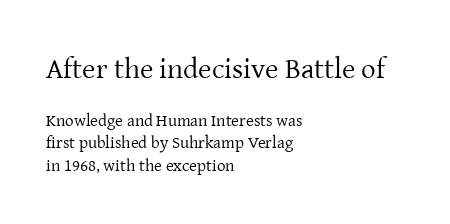
{"serif": "yes", "italic": "no", "bold": "no", "weight": "regular", "width": "normal", "stroke_contrast": "low", "x_height": "medium", "monospaced": "no", "underline": "no", "align": "left", "line_spacing": "normal", "line_spacing_ratio": 1.31, "letter_spacing": "normal", "letter_spacing_em": 0.0, "larger_block": "first", "size_ratio": 1.71, "glyph_px": 29}
